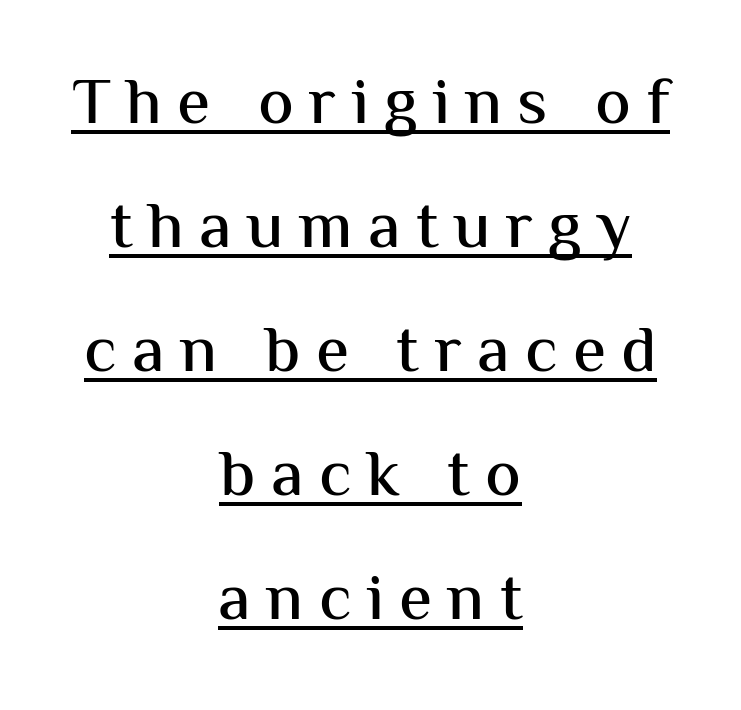
The text was rendered using a sans face with plain stroke endings. The rag falls on both sides of this text block equally. Inter-character spacing is expanded well beyond the font's built-in metrics. Tall strokes in this sample are plumb rather than angled. Looks like regular typesetting: each glyph gets only the width it needs. Looks like someone drew a line under every word here.
